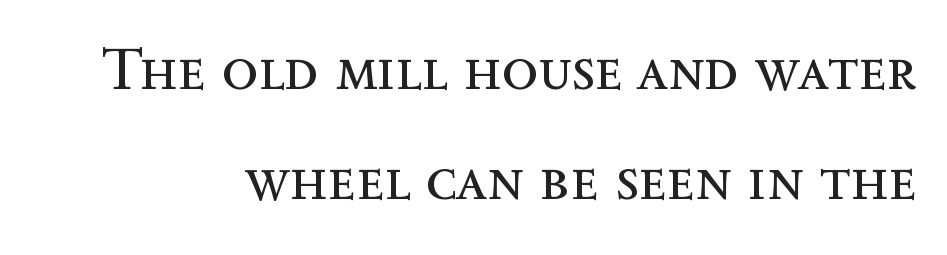
{"italic": "no", "bold": "no", "weight": "regular", "width": "normal", "x_height": "medium", "monospaced": "no", "underline": "no", "line_spacing_ratio": 1.84, "letter_spacing": "normal", "letter_spacing_em": 0.0, "glyph_px": 60}
